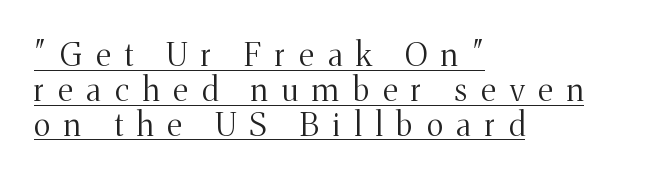
Q: Is the text bold? A: No.
Q: Is the text italic (slanted)? A: No, it is upright.
Q: Is the typeface a serif or a sans-serif typeface? A: Serif.
Q: Is the text underlined? A: Yes.
Q: How is the paragraph aligned? A: Left-aligned.
Q: Is the spacing between letters normal or unusually wide? A: Unusually wide.
Q: Is the spacing between lines tight, normal or loose? A: Tight.
Q: Width (condensed, normal, or wide)? A: Normal.
Q: Stroke contrast? A: Medium.
Q: x-height? A: Medium.
Q: Monospaced? A: No.
